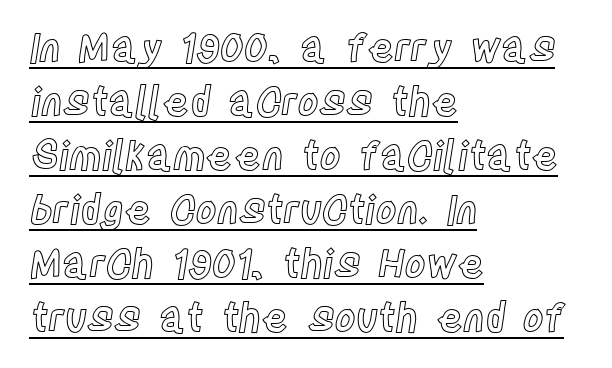
The space between consecutive lines is moderate. The rendering uses natural spacing where letterforms have individual widths. One-word summary of the alignment: left. A rule runs beneath these lines of type.
